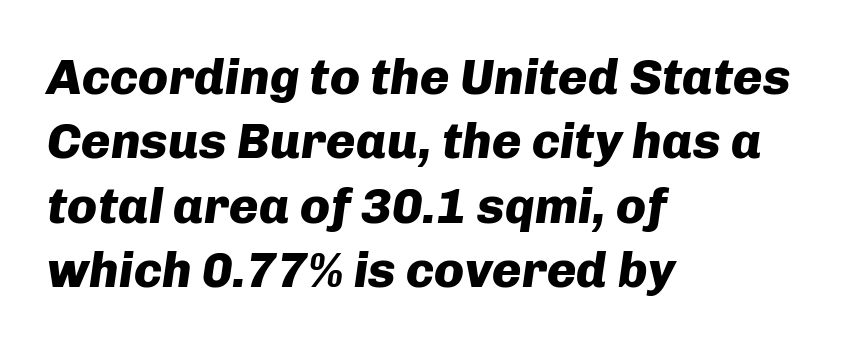
{"italic": "yes", "lean": "right", "slant_degrees": 8, "bold": "yes", "weight": "heavy", "width": "normal", "stroke_contrast": "low", "x_height": "medium", "monospaced": "no", "underline": "no", "align": "left", "line_spacing": "normal", "line_spacing_ratio": 1.29, "letter_spacing": "normal", "letter_spacing_em": 0.0, "glyph_px": 50}
